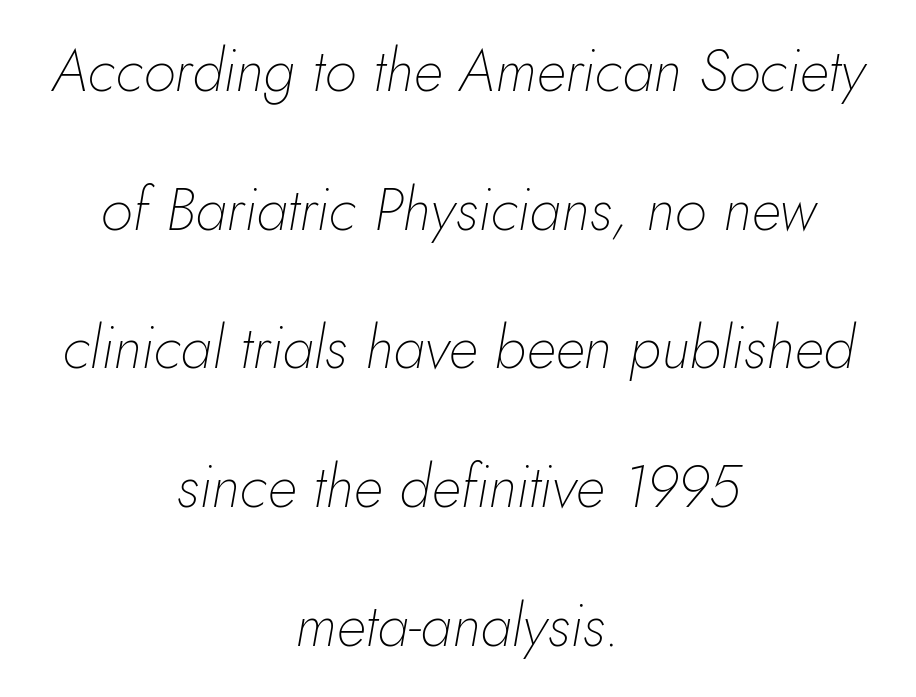
Q: Is the text bold? A: No.
Q: Is the text italic (slanted)? A: Yes, it leans right by about 10 degrees.
Q: Is the text underlined? A: No.
Q: How is the paragraph aligned? A: Centered.
Q: Is the spacing between letters normal or unusually wide? A: Normal.
Q: Is the spacing between lines tight, normal or loose? A: Loose.
Q: Width (condensed, normal, or wide)? A: Normal.
Q: Stroke contrast? A: Low.
Q: x-height? A: Small.
Q: Monospaced? A: No.
